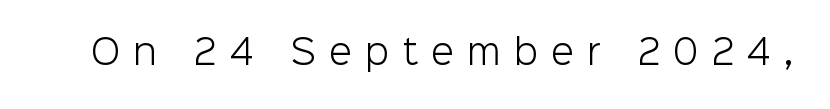
{"serif": "no", "italic": "no", "bold": "no", "weight": "light", "width": "normal", "stroke_contrast": "low", "x_height": "medium", "monospaced": "no", "underline": "no", "letter_spacing": "wide", "letter_spacing_em": 0.39, "glyph_px": 34}
